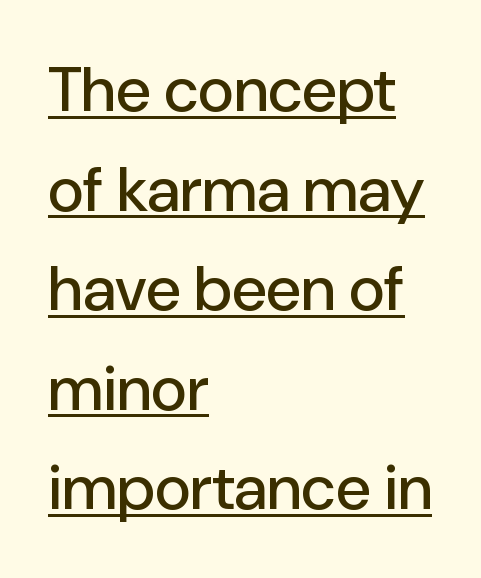
The image shows 63 px sans-serif type, upright; set left-aligned, normal line spacing (1.58x), normal letter spacing, underlined; low stroke contrast and a medium x-height.
